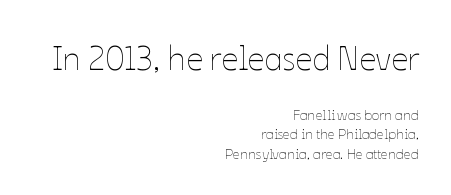
Q: Is the text bold? A: No.
Q: Is the text italic (slanted)? A: No, it is upright.
Q: Is the text underlined? A: No.
Q: How is the paragraph aligned? A: Right-aligned.
Q: Is the spacing between letters normal or unusually wide? A: Normal.
Q: Is the spacing between lines tight, normal or loose? A: Normal.
Q: Which block of text is set in a larger size, the first (top) or the second (bottom)? A: The first (top) one.
Q: Width (condensed, normal, or wide)? A: Normal.
Q: Stroke contrast? A: Low.
Q: x-height? A: Medium.
Q: Monospaced? A: No.
